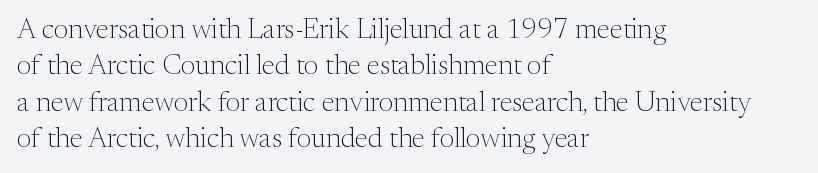
The image shows 28 px light serif type, upright; set left-aligned, normal line spacing (1.3x), normal letter spacing, not underlined; medium stroke contrast and a medium x-height.
